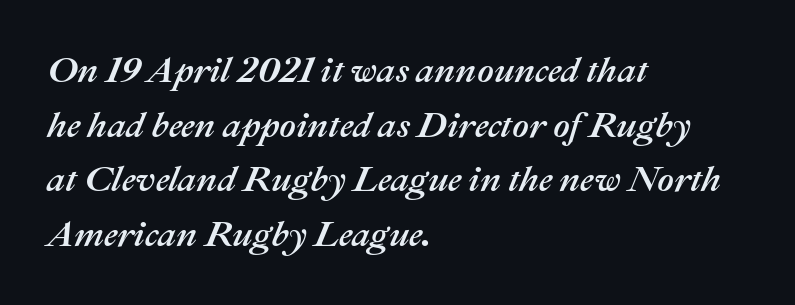
Q: Is the text italic (slanted)? A: Yes, it leans right by about 22 degrees.
Q: Is the text underlined? A: No.
Q: How is the paragraph aligned? A: Left-aligned.
Q: Is the spacing between letters normal or unusually wide? A: Normal.
Q: Is the spacing between lines tight, normal or loose? A: Normal.
Q: Width (condensed, normal, or wide)? A: Normal.
Q: Stroke contrast? A: Medium.
Q: x-height? A: Medium.
Q: Monospaced? A: No.
